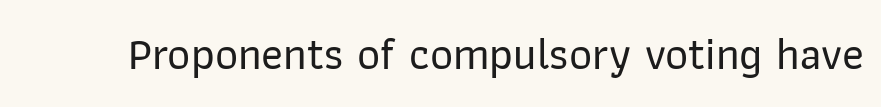
{"serif": "no", "italic": "no", "width": "normal", "stroke_contrast": "low", "x_height": "medium", "monospaced": "no", "underline": "no", "letter_spacing": "normal", "letter_spacing_em": 0.0, "glyph_px": 45}
